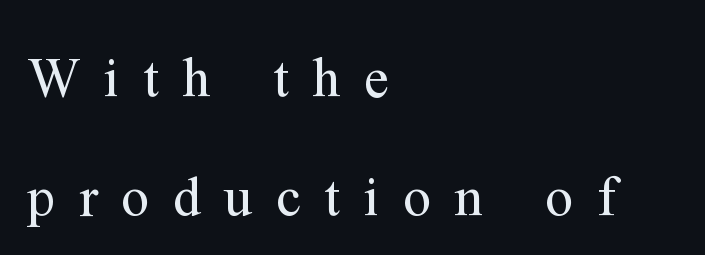
{"serif": "yes", "italic": "no", "bold": "no", "weight": "regular", "width": "normal", "stroke_contrast": "medium", "x_height": "medium", "monospaced": "no", "underline": "no", "align": "left", "line_spacing": "loose", "line_spacing_ratio": 2.13, "letter_spacing": "wide", "letter_spacing_em": 0.42, "glyph_px": 56}
